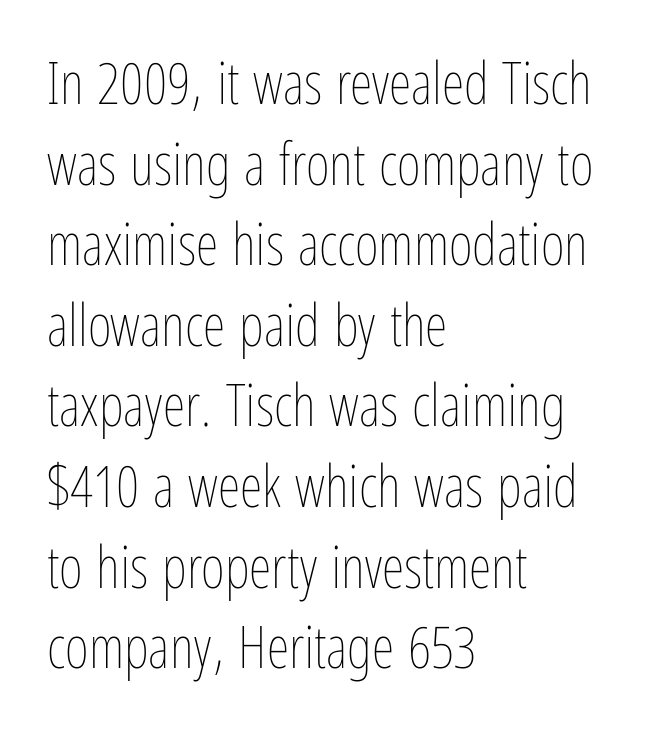
The axis of the letterforms is exactly vertical. The letterforms sit shoulder to shoulder at normal distance. Regular leading. Do the characters align in a grid? No, the font is proportional.
